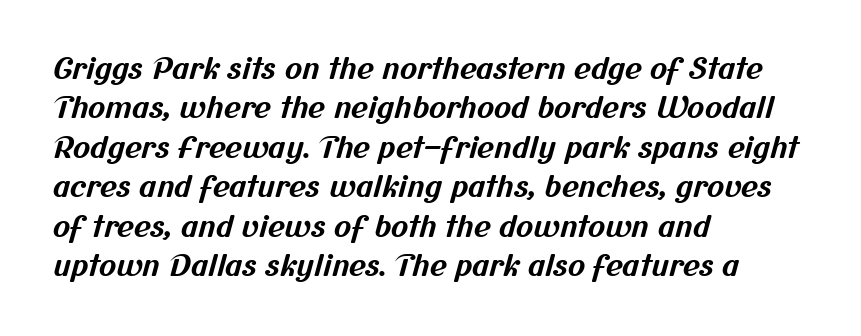
The image shows 29 px bold sans-serif type; set left-aligned, normal line spacing (1.36x), normal letter spacing, not underlined; medium stroke contrast and a medium x-height.
